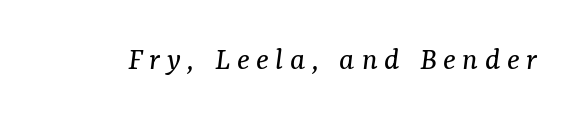
{"serif": "yes", "italic": "yes", "lean": "right", "slant_degrees": 7, "bold": "no", "weight": "regular", "width": "normal", "stroke_contrast": "medium", "x_height": "medium", "monospaced": "no", "underline": "no", "letter_spacing": "wide", "letter_spacing_em": 0.2, "glyph_px": 33}
